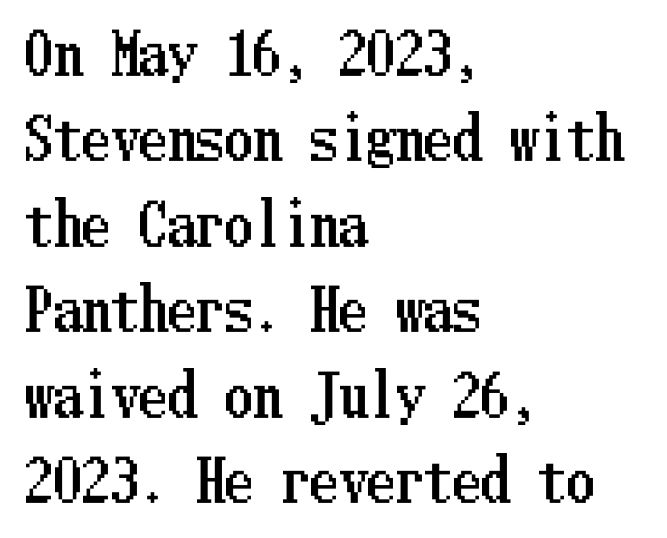
Q: Is the text italic (slanted)? A: No, it is upright.
Q: Is the text underlined? A: No.
Q: How is the paragraph aligned? A: Left-aligned.
Q: Is the spacing between letters normal or unusually wide? A: Normal.
Q: Is the spacing between lines tight, normal or loose? A: Normal.
Q: Width (condensed, normal, or wide)? A: Condensed.
Q: Stroke contrast? A: Low.
Q: x-height? A: Medium.
